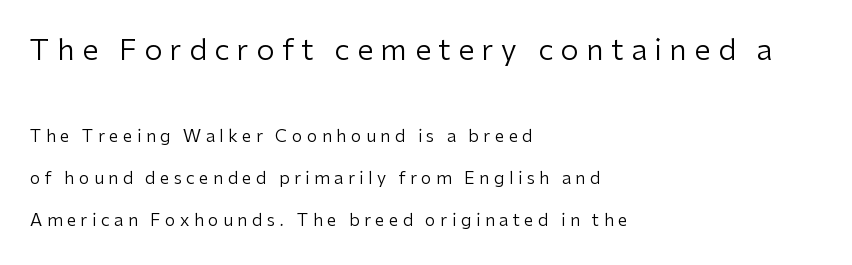
Just letters on the line, the space beneath them empty. Letter spacing: wide. Which chunk is bigger? The first one — the top block dwarfs the bottom. The letters carry no serifs — their stems end cleanly without finishing strokes.
